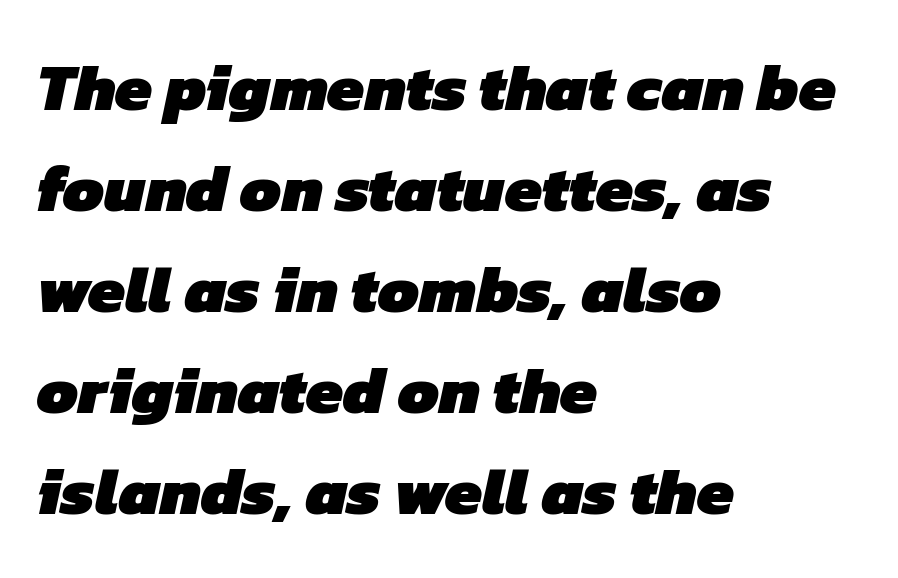
Q: Is the text bold? A: Yes.
Q: Is the typeface a serif or a sans-serif typeface? A: Sans-serif.
Q: Is the text underlined? A: No.
Q: How is the paragraph aligned? A: Left-aligned.
Q: Is the spacing between letters normal or unusually wide? A: Normal.
Q: Is the spacing between lines tight, normal or loose? A: Normal.
Q: Width (condensed, normal, or wide)? A: Normal.
Q: Stroke contrast? A: Low.
Q: x-height? A: Medium.
Q: Monospaced? A: No.
